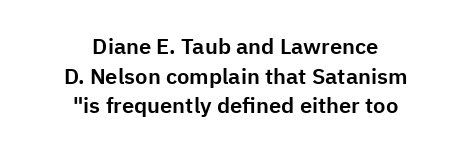
Q: Is the text italic (slanted)? A: No, it is upright.
Q: Is the text underlined? A: No.
Q: How is the paragraph aligned? A: Centered.
Q: Is the spacing between letters normal or unusually wide? A: Normal.
Q: Is the spacing between lines tight, normal or loose? A: Normal.
